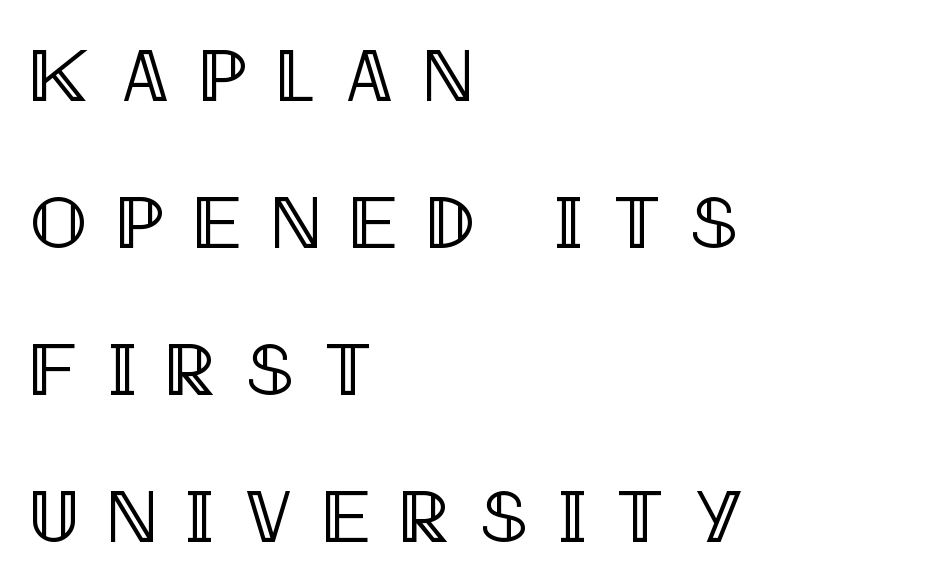
Words float on clear page, feet unadorned. You could only call the tracking loose — the letters float apart. Horizontal alignment here is leftward, the default for most running prose. Spacing verdict: proportional, widths tailored to each character. Regarding leading, the lines here are spaced well apart.
